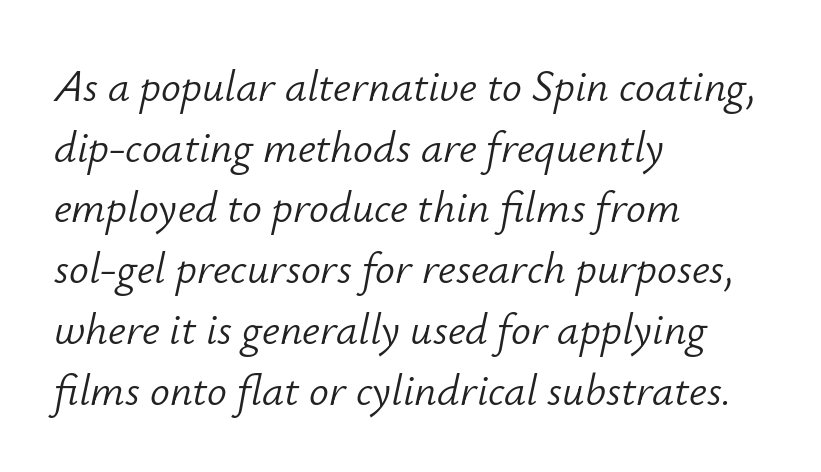
Posture: slanted. Underlining? Definitely not there. The block of text has a typical density, with ordinary space between rows. The letterforms sit shoulder to shoulder at normal distance. Line beginnings align vertically; line endings do not. Proportional: the letters do not fall into vertical columns.
